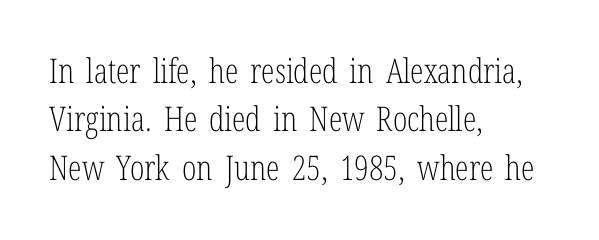
Q: Is the text bold? A: No.
Q: Is the text italic (slanted)? A: No, it is upright.
Q: Is the typeface a serif or a sans-serif typeface? A: Serif.
Q: Is the text underlined? A: No.
Q: How is the paragraph aligned? A: Left-aligned.
Q: Is the spacing between letters normal or unusually wide? A: Normal.
Q: Is the spacing between lines tight, normal or loose? A: Normal.
Q: Width (condensed, normal, or wide)? A: Condensed.
Q: Stroke contrast? A: Low.
Q: x-height? A: Medium.
Q: Monospaced? A: No.
